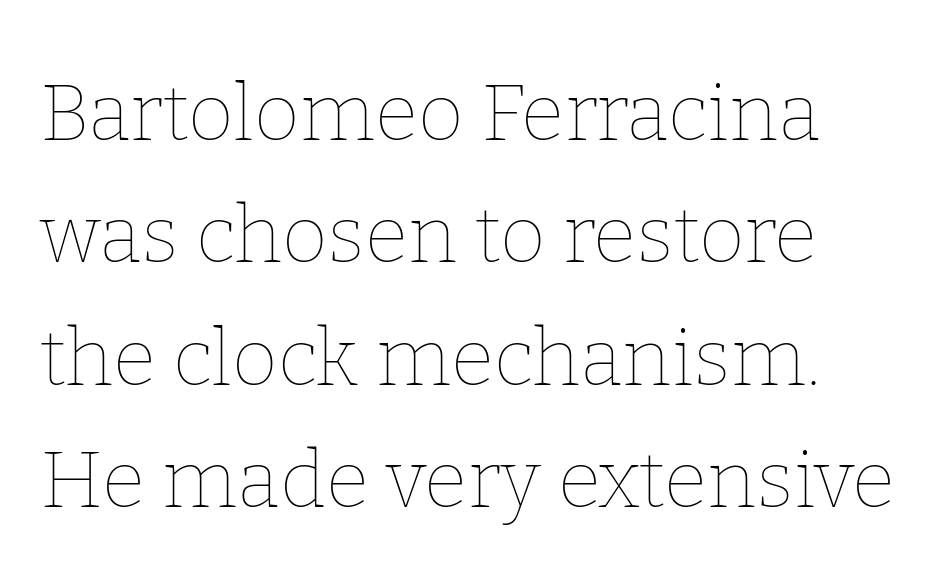
Q: Is the text bold? A: No.
Q: Is the text italic (slanted)? A: No, it is upright.
Q: Is the text underlined? A: No.
Q: Is the spacing between letters normal or unusually wide? A: Normal.
Q: Is the spacing between lines tight, normal or loose? A: Normal.
Q: Width (condensed, normal, or wide)? A: Normal.
Q: Stroke contrast? A: Low.
Q: x-height? A: Medium.
Q: Monospaced? A: No.
